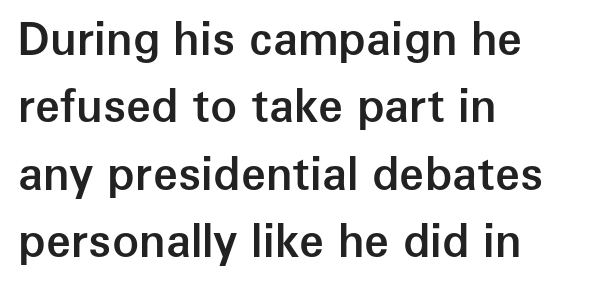
The image shows 45 px semibold sans-serif type, upright; set left-aligned, normal line spacing (1.5x), normal letter spacing, not underlined; low stroke contrast and a medium x-height.
